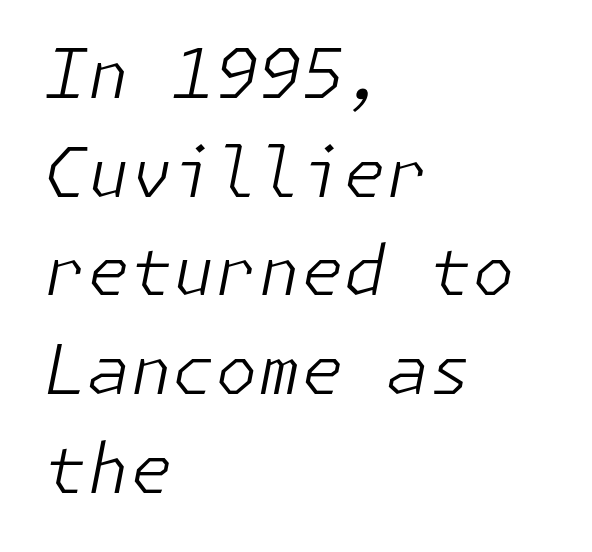
Beneath every word, the page is bare. Every row of glyphs begins at an identical x-position on the left. Style check: oblique. Each new line begins a customary step beneath the previous one.
